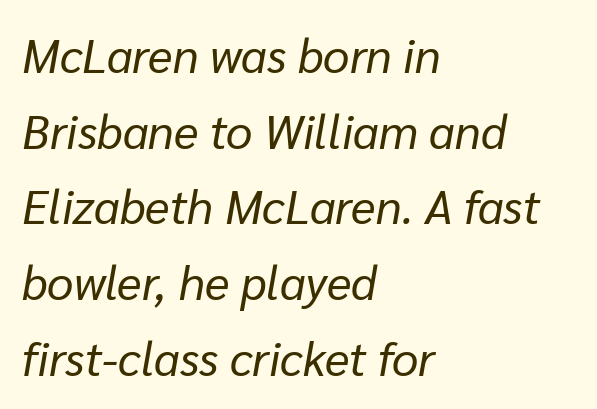
The image shows 47 px regular-weight type, italic (leaning right); set left-aligned, normal line spacing (1.61x), normal letter spacing, not underlined; low stroke contrast and a medium x-height.
